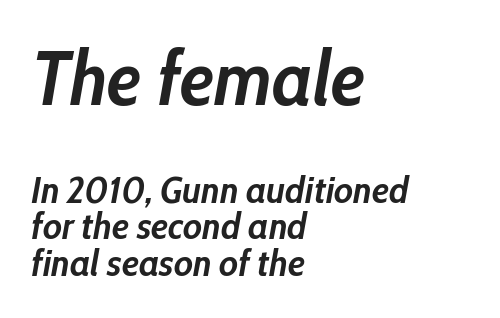
Q: Is the text bold? A: Yes.
Q: Is the text italic (slanted)? A: Yes, it leans right by about 10 degrees.
Q: Is the text underlined? A: No.
Q: How is the paragraph aligned? A: Left-aligned.
Q: Is the spacing between letters normal or unusually wide? A: Normal.
Q: Is the spacing between lines tight, normal or loose? A: Tight.
Q: Which block of text is set in a larger size, the first (top) or the second (bottom)? A: The first (top) one.
Q: Width (condensed, normal, or wide)? A: Condensed.
Q: Stroke contrast? A: Low.
Q: x-height? A: Medium.
Q: Monospaced? A: No.
